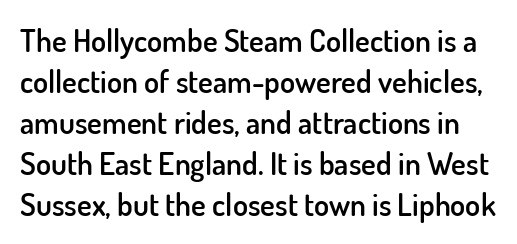
{"serif": "no", "italic": "no", "bold": "semi", "weight": "semibold", "width": "normal", "stroke_contrast": "low", "x_height": "small", "monospaced": "no", "underline": "no", "line_spacing": "normal", "line_spacing_ratio": 1.32, "letter_spacing": "normal", "letter_spacing_em": 0.0, "glyph_px": 31}
